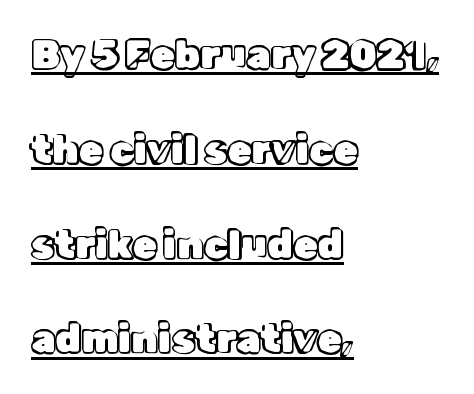
The image shows 39 px text type, upright; set left-aligned, loose line spacing (2.43x), normal letter spacing, underlined; a medium x-height.
